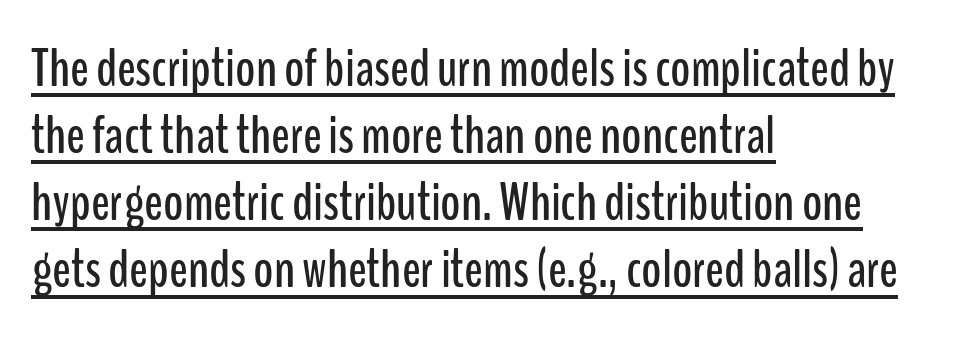
Q: Is the text italic (slanted)? A: No, it is upright.
Q: Is the typeface a serif or a sans-serif typeface? A: Sans-serif.
Q: Is the text underlined? A: Yes.
Q: How is the paragraph aligned? A: Left-aligned.
Q: Is the spacing between letters normal or unusually wide? A: Normal.
Q: Width (condensed, normal, or wide)? A: Condensed.
Q: Stroke contrast? A: Low.
Q: x-height? A: Medium.
Q: Monospaced? A: No.
